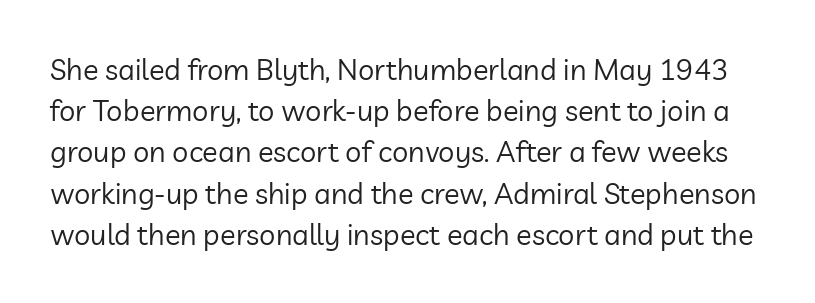
Q: Is the text bold? A: No.
Q: Is the text italic (slanted)? A: No, it is upright.
Q: Is the typeface a serif or a sans-serif typeface? A: Sans-serif.
Q: Is the text underlined? A: No.
Q: Is the spacing between letters normal or unusually wide? A: Normal.
Q: Is the spacing between lines tight, normal or loose? A: Normal.
Q: Width (condensed, normal, or wide)? A: Normal.
Q: Stroke contrast? A: Low.
Q: x-height? A: Medium.
Q: Monospaced? A: No.
